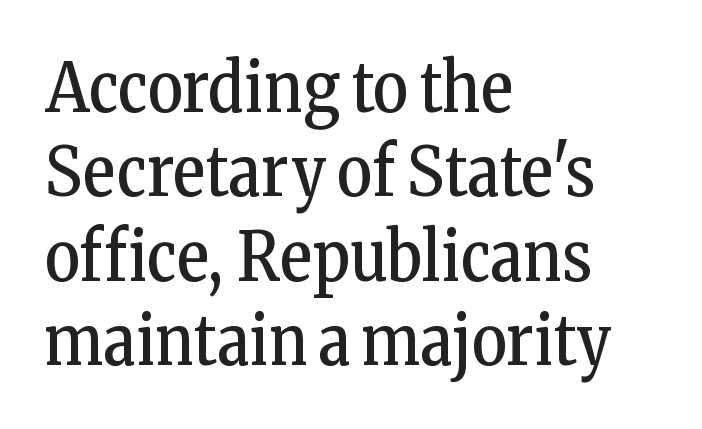
The image shows 68 px regular-weight, condensed serif type, upright; set left-aligned, line spacing 1.24x, normal letter spacing, not underlined; low stroke contrast and a medium x-height.
